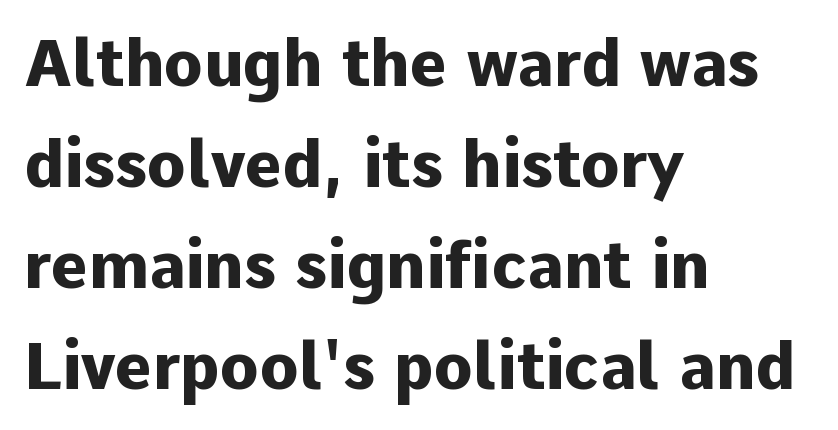
No feet cap the strokes, marking this as sans-serif type. These lines sit exactly where default settings would place them. Character widths vary here, with narrow letters taking less room than wide ones. Strong, thick strokes mark this as bold type. The string is rendered with underlining switched off.
